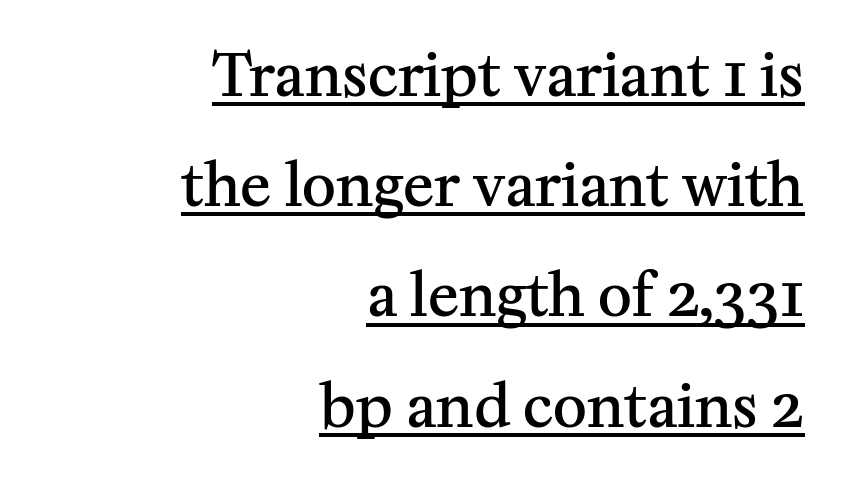
The image shows 58 px semibold serif type, upright; set right-aligned, loose line spacing (1.9x), normal letter spacing, underlined; medium stroke contrast and a medium x-height.
